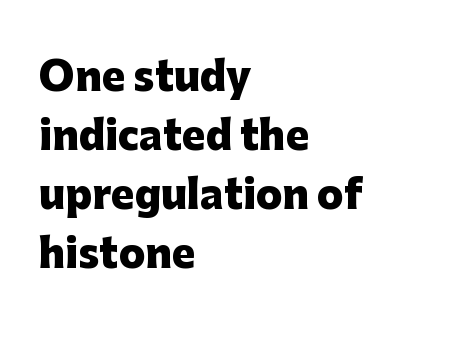
Q: Is the text bold? A: Yes.
Q: Is the text italic (slanted)? A: No, it is upright.
Q: Is the typeface a serif or a sans-serif typeface? A: Sans-serif.
Q: Is the text underlined? A: No.
Q: How is the paragraph aligned? A: Left-aligned.
Q: Is the spacing between letters normal or unusually wide? A: Normal.
Q: Is the spacing between lines tight, normal or loose? A: Normal.
Q: Width (condensed, normal, or wide)? A: Normal.
Q: Stroke contrast? A: Low.
Q: x-height? A: Medium.
Q: Monospaced? A: No.
